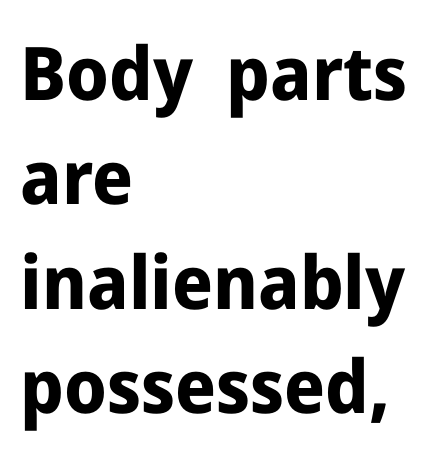
The image shows 74 px bold sans-serif type, upright; set left-aligned, normal line spacing (1.41x), normal letter spacing, not underlined; low stroke contrast and a medium x-height.
